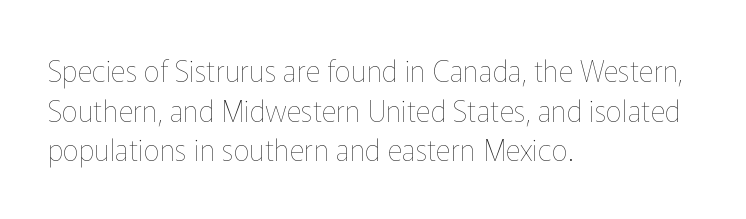
Is this a fixed-width face? No — the glyphs have proportional, varying widths. One glance says typical: line gaps are just what's usual. You can tell it's not italic because the verticals are truly vertical. The lines are quadded left.
